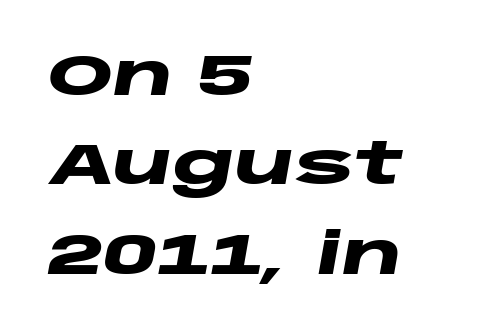
{"italic": "yes", "lean": "right", "slant_degrees": 10, "bold": "yes", "weight": "heavy", "width": "wide", "stroke_contrast": "low", "x_height": "large", "monospaced": "no", "underline": "no", "align": "left", "line_spacing": "normal", "line_spacing_ratio": 1.54, "letter_spacing": "normal", "letter_spacing_em": 0.0, "glyph_px": 58}
